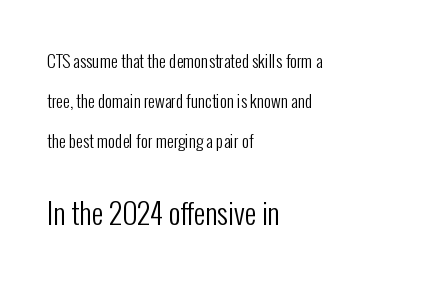
{"serif": "no", "italic": "no", "bold": "no", "weight": "regular", "width": "condensed", "stroke_contrast": "low", "x_height": "medium", "monospaced": "no", "underline": "no", "align": "left", "line_spacing": "loose", "line_spacing_ratio": 2.34, "letter_spacing": "normal", "letter_spacing_em": 0.0, "larger_block": "second", "size_ratio": 1.71, "glyph_px": 29}
